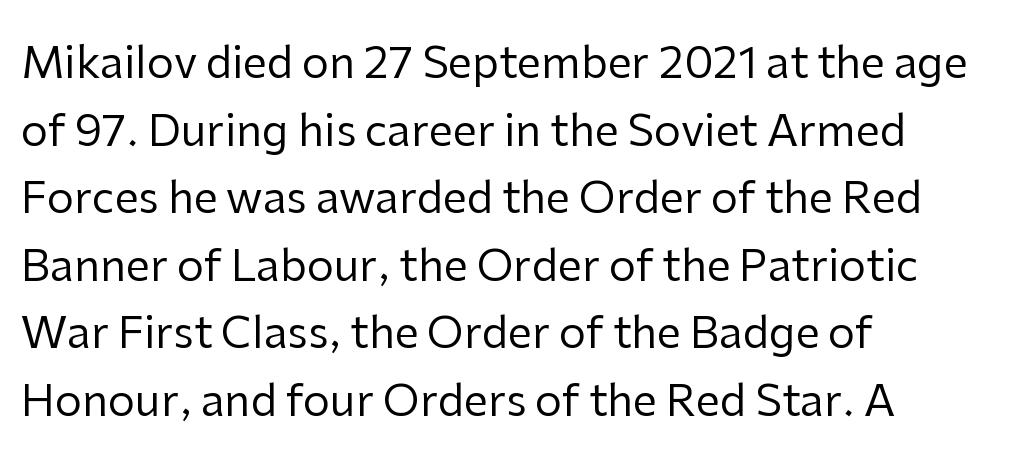
{"serif": "no", "italic": "no", "bold": "no", "weight": "regular", "width": "normal", "stroke_contrast": "low", "x_height": "medium", "monospaced": "no", "underline": "no", "align": "left", "line_spacing": "normal", "line_spacing_ratio": 1.57, "letter_spacing": "normal", "letter_spacing_em": 0.0, "glyph_px": 43}
